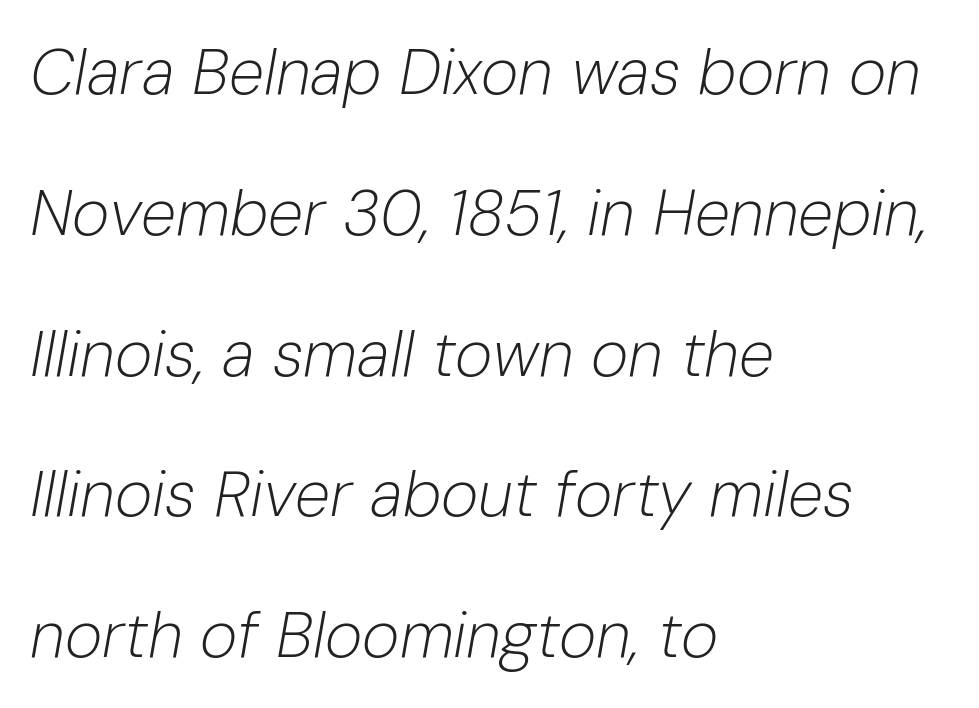
The image shows 64 px light type, italic (leaning right); set left-aligned, loose line spacing (2.2x), normal letter spacing, not underlined; low stroke contrast and a medium x-height.
